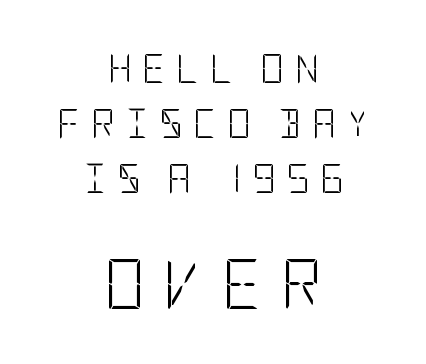
The image shows 50 px light, condensed sans-serif type, upright; set centered, loose line spacing (1.9x), unusually wide letter spacing (+0.36 em), not underlined; the second (bottom) block is 1.72x larger; low stroke contrast and a large x-height.
